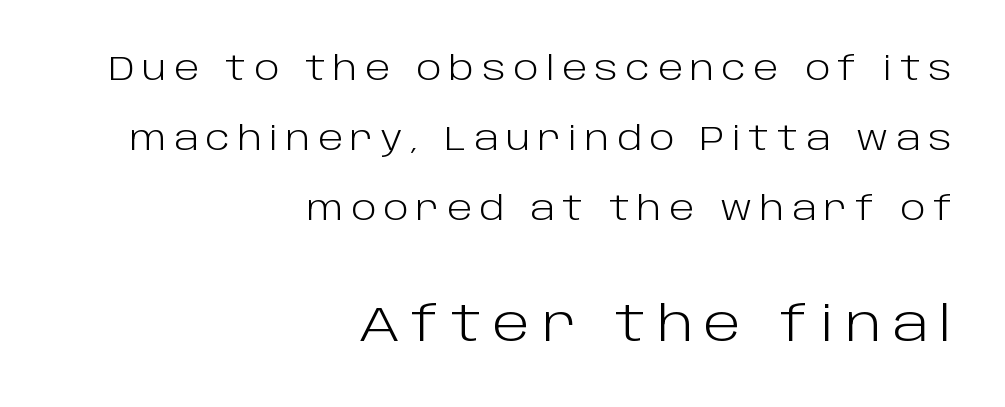
{"serif": "no", "italic": "no", "bold": "no", "weight": "light", "width": "normal", "stroke_contrast": "low", "x_height": "large", "monospaced": "no", "underline": "no", "align": "right", "line_spacing": "loose", "line_spacing_ratio": 2.12, "letter_spacing": "wide", "letter_spacing_em": 0.23, "larger_block": "second", "size_ratio": 1.48, "glyph_px": 49}
